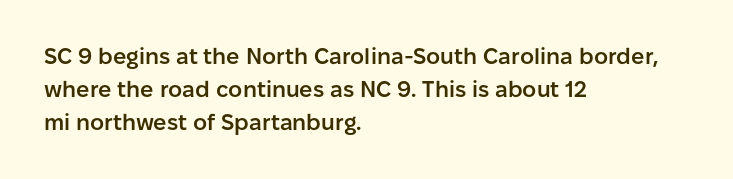
The image shows 22 px text type, upright; set left-aligned, normal line spacing (1.5x), normal letter spacing, not underlined.
